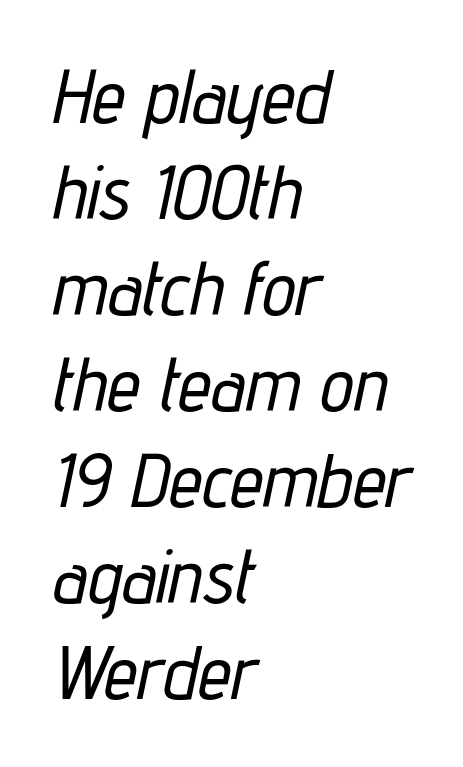
Q: Is the text italic (slanted)? A: Yes, it leans right by about 12 degrees.
Q: Is the text underlined? A: No.
Q: How is the paragraph aligned? A: Left-aligned.
Q: Is the spacing between letters normal or unusually wide? A: Normal.
Q: Is the spacing between lines tight, normal or loose? A: Normal.
Q: Width (condensed, normal, or wide)? A: Condensed.
Q: Stroke contrast? A: Low.
Q: x-height? A: Medium.
Q: Monospaced? A: No.
